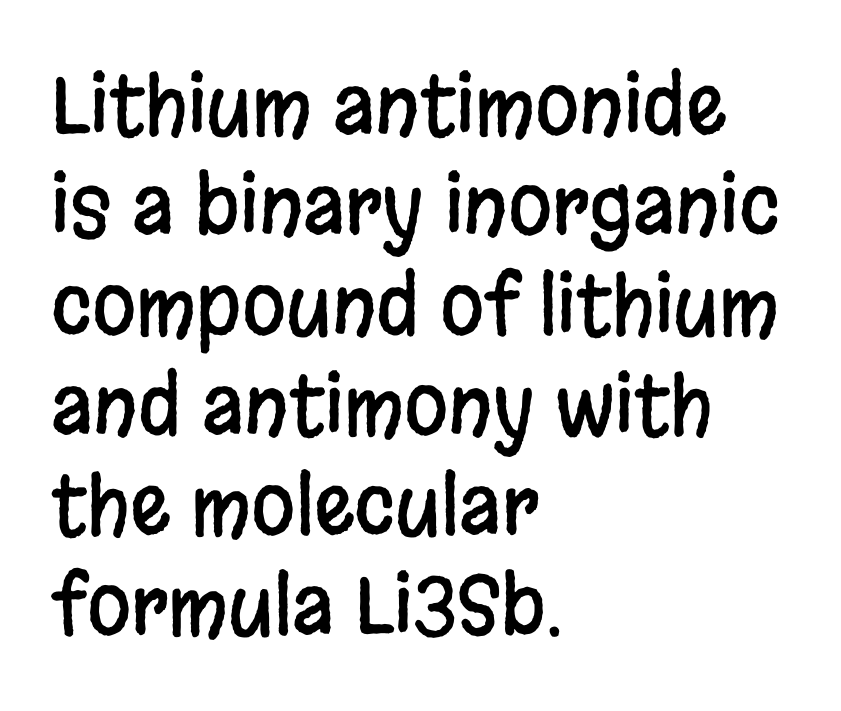
Q: Is the text italic (slanted)? A: No, it is upright.
Q: Is the typeface a serif or a sans-serif typeface? A: Sans-serif.
Q: Is the text underlined? A: No.
Q: How is the paragraph aligned? A: Left-aligned.
Q: Is the spacing between letters normal or unusually wide? A: Normal.
Q: Is the spacing between lines tight, normal or loose? A: Normal.
Q: Width (condensed, normal, or wide)? A: Condensed.
Q: Stroke contrast? A: Low.
Q: x-height? A: Large.
Q: Monospaced? A: No.
